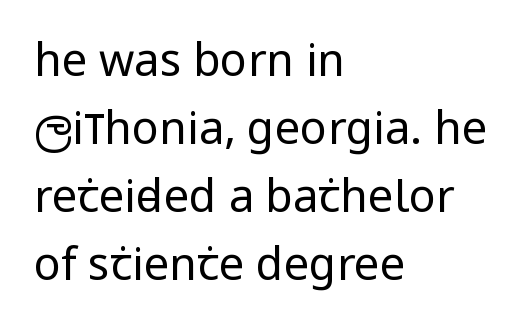
{"serif": "no", "italic": "no", "bold": "no", "weight": "regular", "width": "condensed", "stroke_contrast": "low", "x_height": "large", "monospaced": "no", "underline": "no", "align": "left", "line_spacing": "normal", "line_spacing_ratio": 1.51, "letter_spacing": "normal", "letter_spacing_em": 0.0, "glyph_px": 45}
